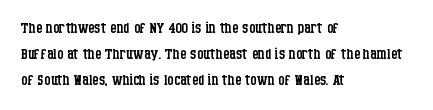
Q: Is the text bold? A: No.
Q: Is the text italic (slanted)? A: No, it is upright.
Q: Is the text underlined? A: No.
Q: How is the paragraph aligned? A: Left-aligned.
Q: Is the spacing between letters normal or unusually wide? A: Normal.
Q: Is the spacing between lines tight, normal or loose? A: Normal.
